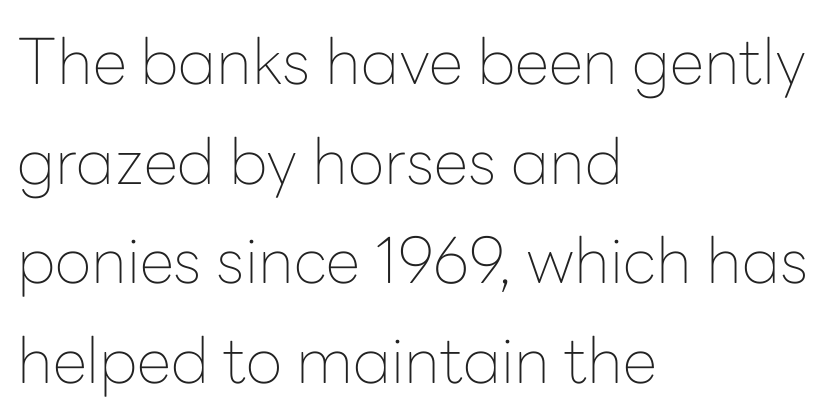
Words appear dense and cohesive because spacing is normal. Upright lettering throughout. The font is comparable to plain body text, perhaps lighter. Character widths vary here, with narrow letters taking less room than wide ones. Examine the stroke ends and you'll find no serifs.
